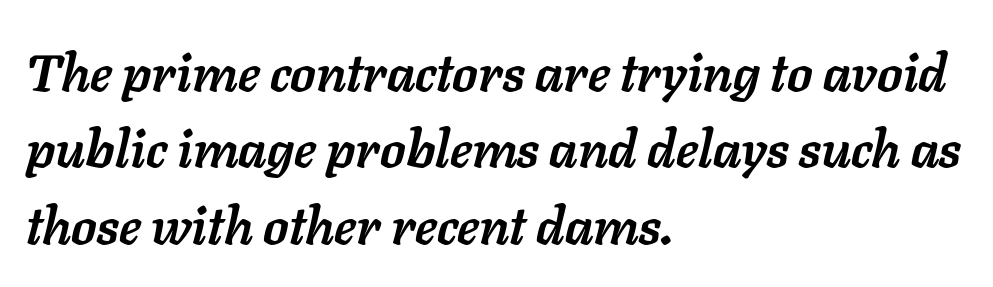
Q: Is the text bold? A: Yes.
Q: Is the text italic (slanted)? A: Yes, it leans right by about 11 degrees.
Q: Is the text underlined? A: No.
Q: How is the paragraph aligned? A: Left-aligned.
Q: Is the spacing between letters normal or unusually wide? A: Normal.
Q: Is the spacing between lines tight, normal or loose? A: Normal.
Q: Width (condensed, normal, or wide)? A: Normal.
Q: Stroke contrast? A: Low.
Q: x-height? A: Medium.
Q: Monospaced? A: No.
